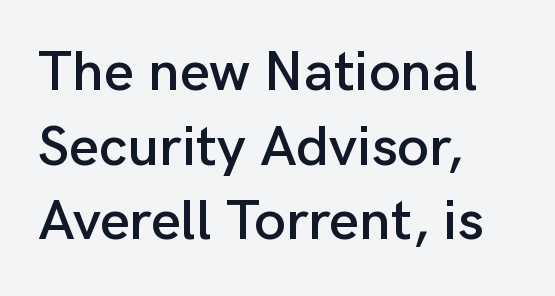
Where is the straight margin? On the left. Just letters on the line, the space beneath them empty. A typesetter would call this proportional, since set widths differ per character. Default kerning and tracking; the words read as compact shapes.
